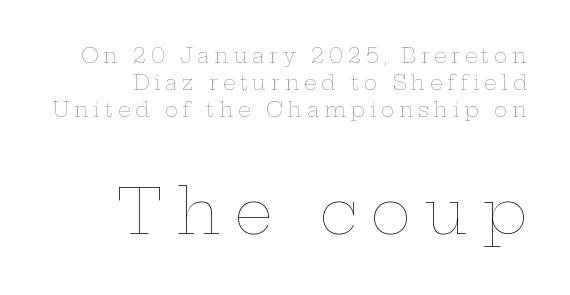
The image shows 61 px thin, wide type, upright; set right-aligned, normal line spacing (1.36x), unusually wide letter spacing (+0.23 em), not underlined; the second (bottom) block is 3.05x larger; low stroke contrast and a medium x-height.
